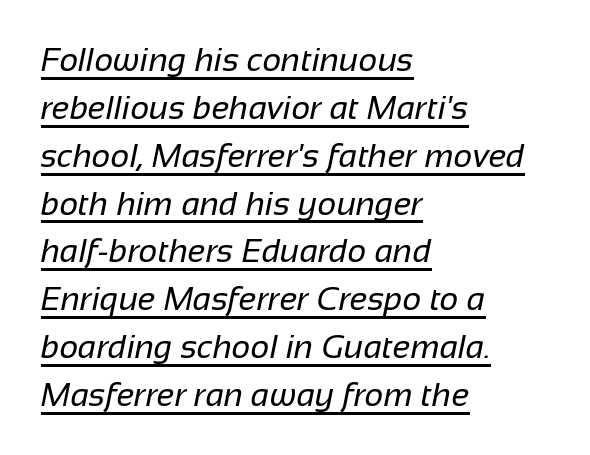
{"serif": "no", "bold": "no", "weight": "regular", "width": "normal", "stroke_contrast": "low", "x_height": "medium", "monospaced": "no", "underline": "yes", "align": "left", "line_spacing": "normal", "line_spacing_ratio": 1.45, "letter_spacing": "normal", "letter_spacing_em": 0.0, "glyph_px": 33}
